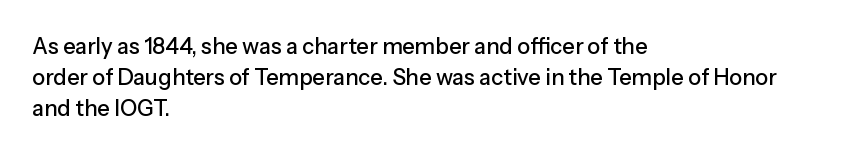
{"italic": "no", "underline": "no", "align": "left", "line_spacing": "normal", "line_spacing_ratio": 1.41, "letter_spacing": "normal", "letter_spacing_em": 0.0, "glyph_px": 22}
